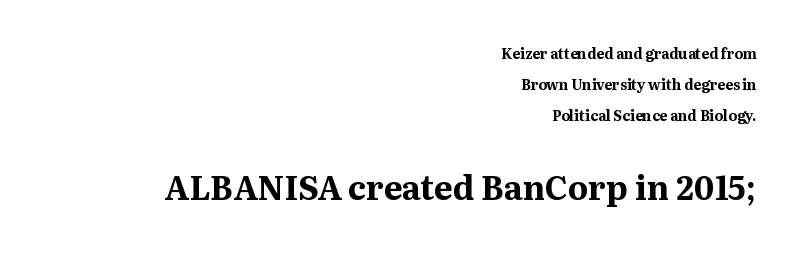
Q: Is the text bold? A: Yes.
Q: Is the text italic (slanted)? A: No, it is upright.
Q: Is the typeface a serif or a sans-serif typeface? A: Serif.
Q: Is the text underlined? A: No.
Q: How is the paragraph aligned? A: Right-aligned.
Q: Is the spacing between letters normal or unusually wide? A: Normal.
Q: Is the spacing between lines tight, normal or loose? A: Loose.
Q: Which block of text is set in a larger size, the first (top) or the second (bottom)? A: The second (bottom) one.
Q: Width (condensed, normal, or wide)? A: Normal.
Q: Stroke contrast? A: Medium.
Q: x-height? A: Medium.
Q: Monospaced? A: No.
